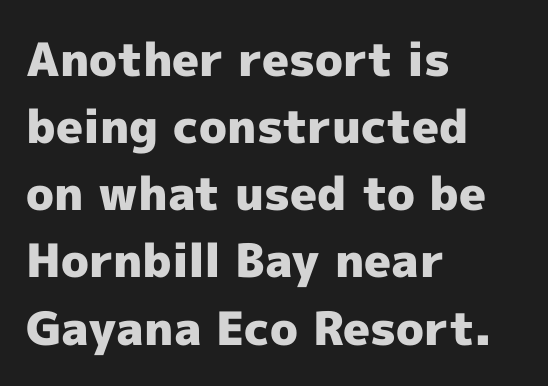
Q: Is the text bold? A: Yes.
Q: Is the text italic (slanted)? A: No, it is upright.
Q: Is the typeface a serif or a sans-serif typeface? A: Sans-serif.
Q: Is the text underlined? A: No.
Q: How is the paragraph aligned? A: Left-aligned.
Q: Is the spacing between letters normal or unusually wide? A: Normal.
Q: Is the spacing between lines tight, normal or loose? A: Normal.
Q: Width (condensed, normal, or wide)? A: Normal.
Q: x-height? A: Medium.
Q: Monospaced? A: No.
